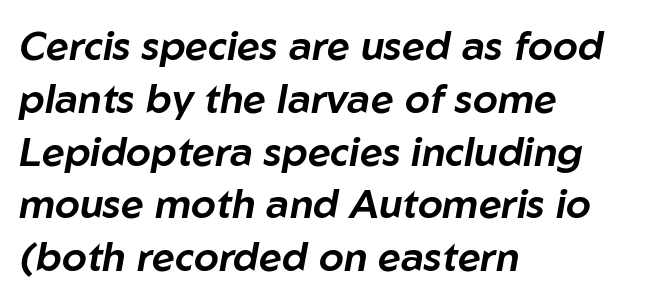
The image shows 40 px text type, italic (leaning right); set left-aligned, normal line spacing (1.32x), normal letter spacing, not underlined; low stroke contrast and a medium x-height.
